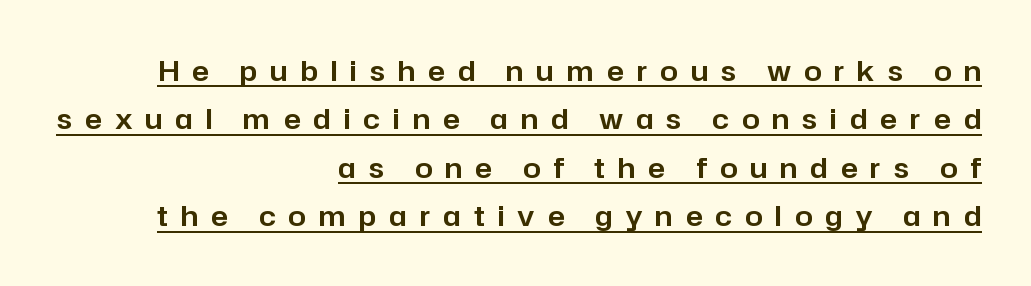
You can see a thin bar hugging the bottom of the glyphs. Observe the wide spacing: letters keep a clear distance from each other. The paragraph shown leans on its right margin. The passage shown is typed in a proportional face where columns would drift. Every character sits straight up, as roman type does. The characters display no serif detailing; their extremities are plain.
